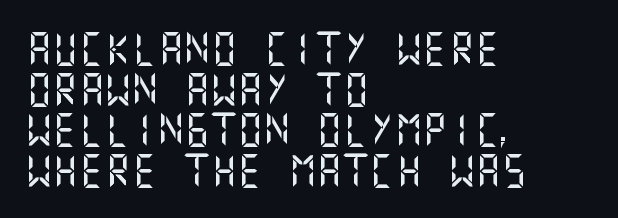
The glyphs in this specimen are sans serif. Here the glyphs are tracked normally, forming tight word shapes. Is there any slant? The stems are plumb. Any mark beneath the type? The region is blank. If you drew a ruler down the left edge, every line would touch it.
